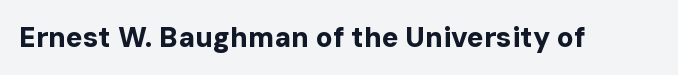
The passage shown is emphatically bold. Observe the ordinary spacing: letters are neighbours, not strangers. Spacing verdict: proportional, widths tailored to each character. The designer went with a sans here, leaving each stem footless. Rule under the text: the space is simply empty.
